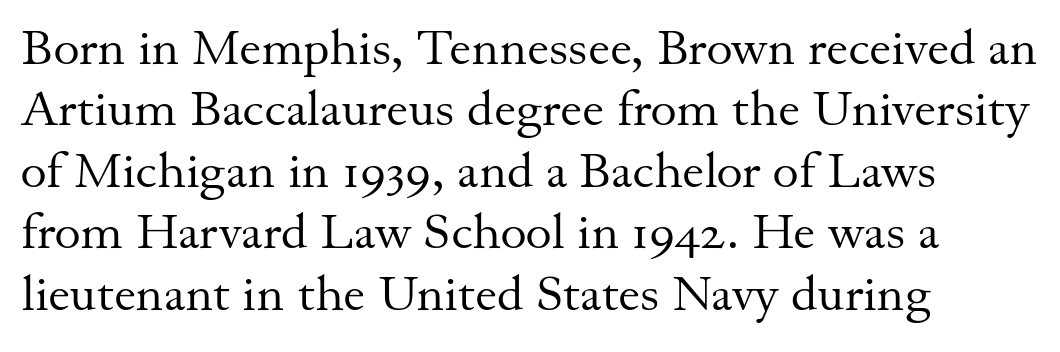
{"serif": "yes", "italic": "no", "bold": "no", "weight": "regular", "width": "normal", "stroke_contrast": "medium", "x_height": "small", "monospaced": "no", "underline": "no", "align": "left", "line_spacing_ratio": 1.23, "letter_spacing": "normal", "letter_spacing_em": 0.0, "glyph_px": 50}
